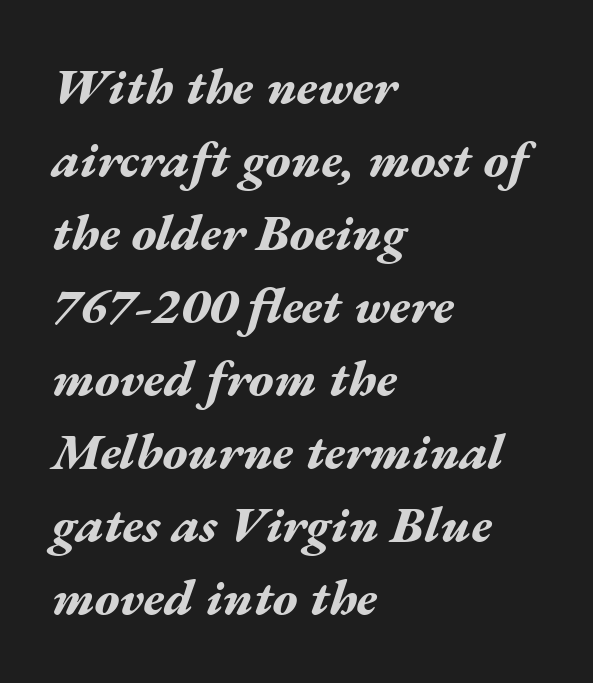
{"italic": "yes", "lean": "right", "slant_degrees": 17, "bold": "yes", "weight": "bold", "width": "wide", "stroke_contrast": "medium", "x_height": "medium", "monospaced": "no", "underline": "no", "align": "left", "line_spacing": "normal", "line_spacing_ratio": 1.43, "letter_spacing": "normal", "letter_spacing_em": 0.0, "glyph_px": 51}
